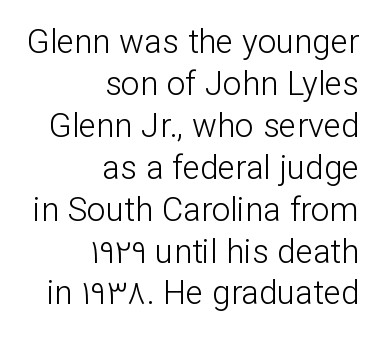
{"serif": "no", "italic": "no", "bold": "no", "weight": "light", "width": "normal", "stroke_contrast": "low", "x_height": "medium", "monospaced": "no", "underline": "no", "align": "right", "line_spacing": "normal", "line_spacing_ratio": 1.27, "letter_spacing": "normal", "letter_spacing_em": 0.0, "glyph_px": 33}
